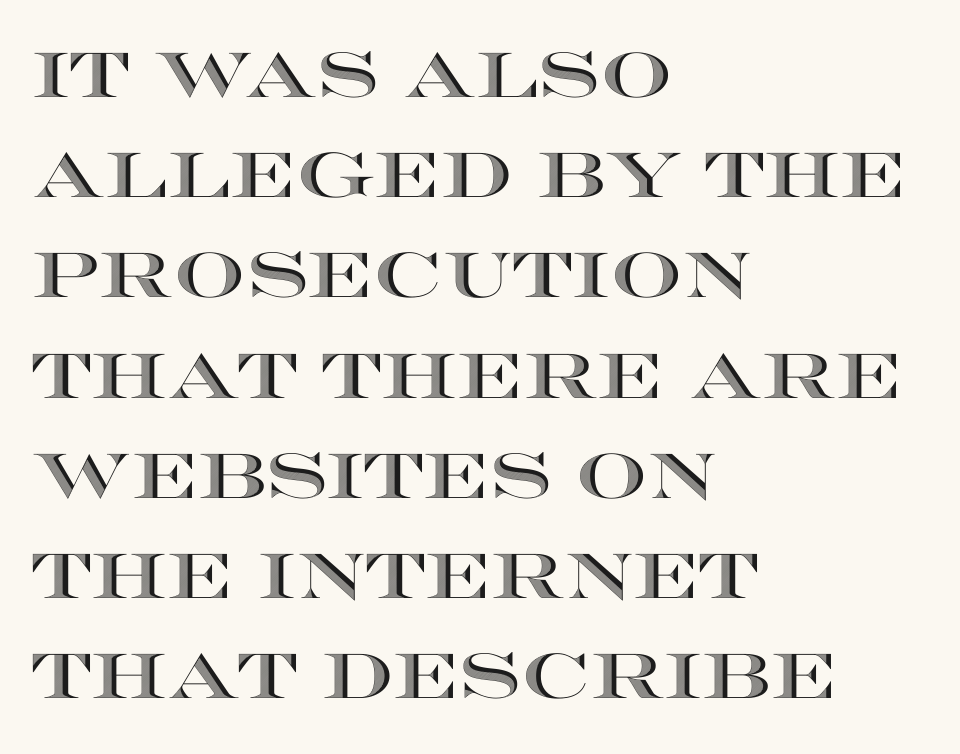
Q: Is the text italic (slanted)? A: No, it is upright.
Q: Is the text underlined? A: No.
Q: How is the paragraph aligned? A: Left-aligned.
Q: Is the spacing between letters normal or unusually wide? A: Normal.
Q: Is the spacing between lines tight, normal or loose? A: Normal.
Q: Width (condensed, normal, or wide)? A: Wide.
Q: x-height? A: Large.
Q: Monospaced? A: No.
